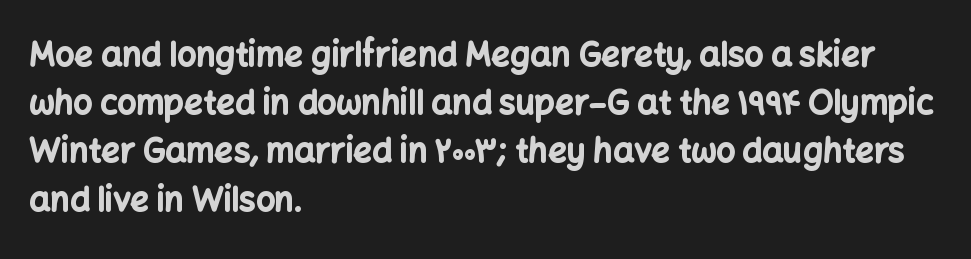
The face used here is proportionally spaced, like ordinary book or web type. Reading down the column, the eye jumps a familiar distance to each next line. The specimen reads as upright at a glance. The designer went with a sans here, leaving each stem footless. If you drew a ruler down the left edge, every line would touch it.
